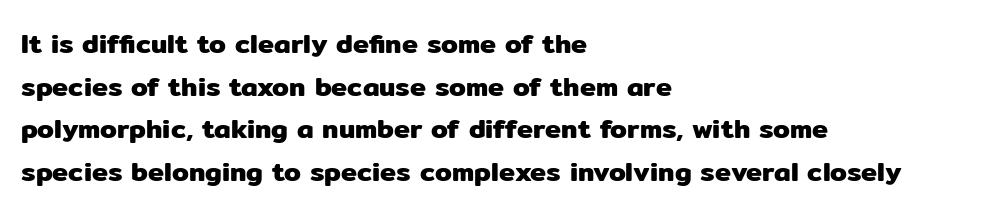
The words here are not underlined. Upright lettering throughout. This rendering leaves character spacing at its baseline value. These lines stack with their left ends in a neat column. Vertical spacing — default.
